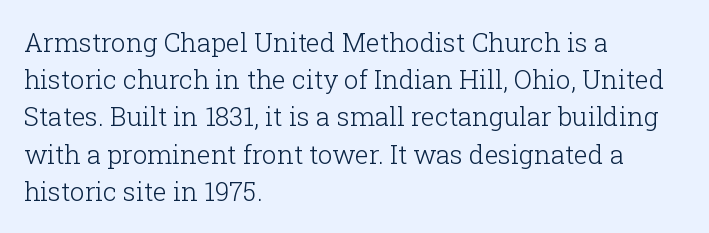
The image shows 26 px text type, upright; set left-aligned, normal line spacing (1.43x), normal letter spacing, not underlined.
